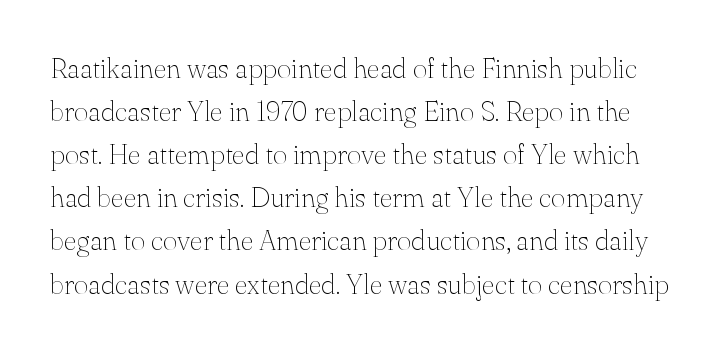
Anything drawn beneath the words? Only blank space. Stroke mass is kept to a normal reading level or below. Vertical strokes here are truly vertical. A typesetter would call this zero additional tracking. Font category for this specimen: serif. Students, observe: this is what conventionally led text looks like.
